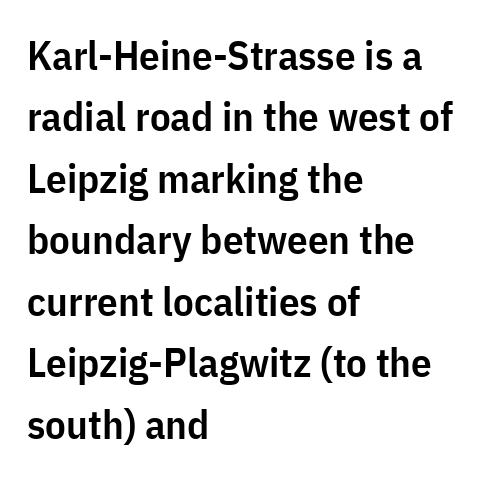
The block of text has a typical density, with ordinary space between rows. Alignment: flush left. Tracking value appears to be zero — textbook default spacing. Check where the strokes stop: nothing finishes them off — pure sans.
